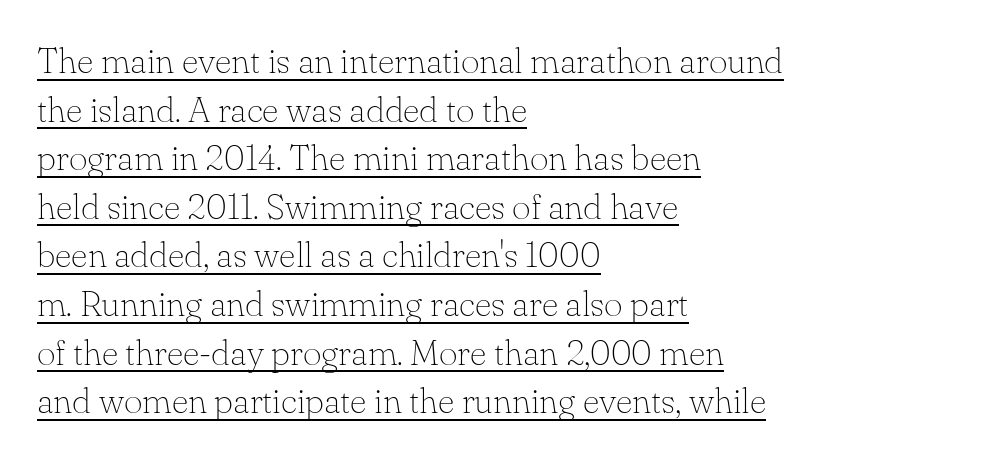
{"serif": "yes", "italic": "no", "bold": "no", "weight": "thin", "width": "normal", "stroke_contrast": "low", "x_height": "small", "monospaced": "no", "underline": "yes", "align": "left", "line_spacing": "normal", "line_spacing_ratio": 1.35, "letter_spacing": "normal", "letter_spacing_em": 0.0, "glyph_px": 36}
